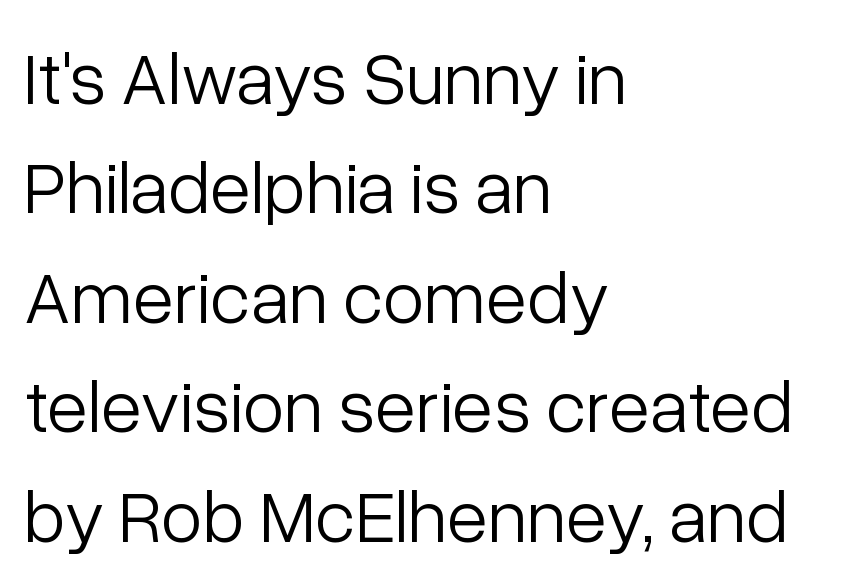
The image shows 75 px light sans-serif type, upright; set left-aligned, normal line spacing (1.46x), normal letter spacing, not underlined; low stroke contrast and a medium x-height.
